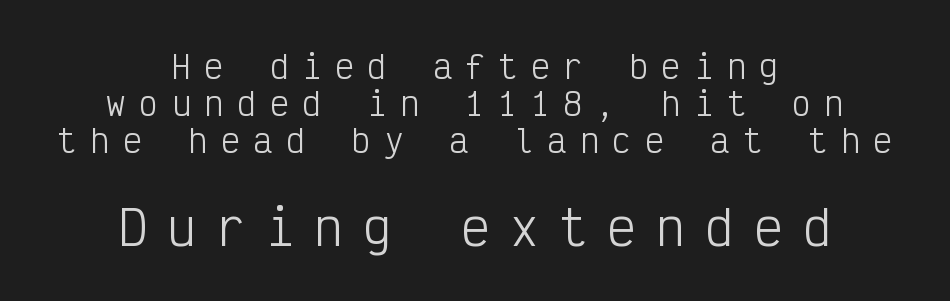
{"serif": "no", "italic": "no", "bold": "no", "weight": "light", "width": "condensed", "stroke_contrast": "low", "x_height": "medium", "monospaced": "yes", "underline": "no", "align": "center", "line_spacing_ratio": 1.16, "letter_spacing": "wide", "letter_spacing_em": 0.42, "larger_block": "second", "size_ratio": 1.5, "glyph_px": 48}
